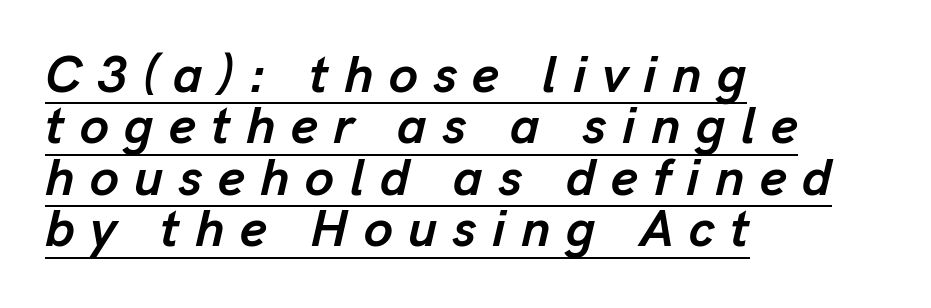
Q: Is the text bold? A: Yes.
Q: Is the text italic (slanted)? A: Yes, it leans right by about 13 degrees.
Q: Is the text underlined? A: Yes.
Q: How is the paragraph aligned? A: Left-aligned.
Q: Is the spacing between letters normal or unusually wide? A: Unusually wide.
Q: Is the spacing between lines tight, normal or loose? A: Tight.
Q: Width (condensed, normal, or wide)? A: Normal.
Q: Stroke contrast? A: Low.
Q: x-height? A: Medium.
Q: Monospaced? A: No.
